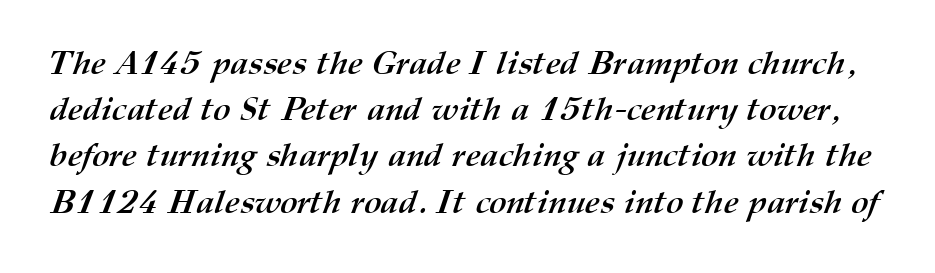
Q: Is the text bold? A: Yes.
Q: Is the text underlined? A: No.
Q: Is the spacing between letters normal or unusually wide? A: Normal.
Q: Is the spacing between lines tight, normal or loose? A: Normal.
Q: Width (condensed, normal, or wide)? A: Normal.
Q: Stroke contrast? A: Medium.
Q: x-height? A: Medium.
Q: Monospaced? A: No.
